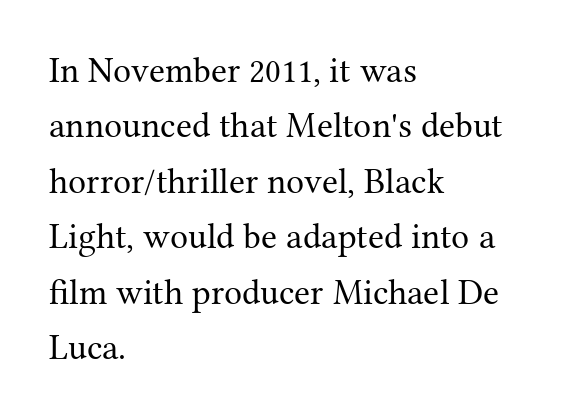
The weight would be labelled regular, book, light, or lighter still. Caption: multi-line text, flush left, ragged right. Honestly, the row spacing looks completely unremarkable. The baseline area is clear. Unlike a clean sans, this face finishes its strokes with serifs.
